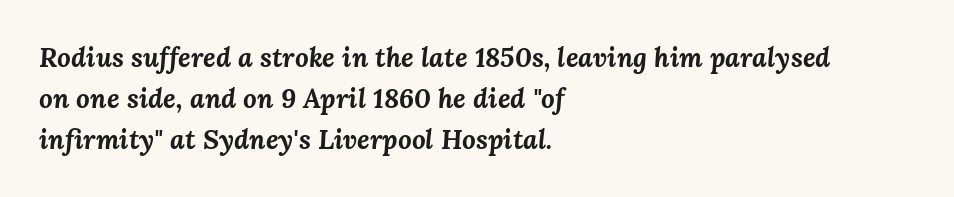
The image shows 27 px bold type, italic (leaning right); set left-aligned, normal line spacing (1.52x), normal letter spacing, not underlined.
